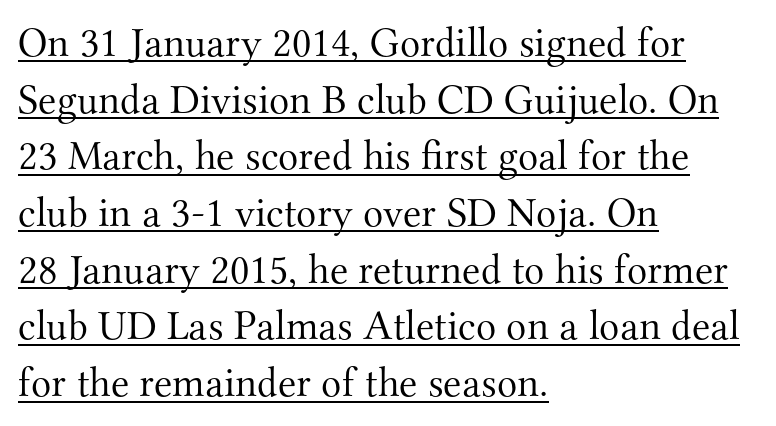
Q: Is the text bold? A: No.
Q: Is the text italic (slanted)? A: No, it is upright.
Q: Is the typeface a serif or a sans-serif typeface? A: Serif.
Q: Is the text underlined? A: Yes.
Q: How is the paragraph aligned? A: Left-aligned.
Q: Is the spacing between letters normal or unusually wide? A: Normal.
Q: Is the spacing between lines tight, normal or loose? A: Normal.
Q: Width (condensed, normal, or wide)? A: Normal.
Q: Stroke contrast? A: Medium.
Q: x-height? A: Small.
Q: Monospaced? A: No.
